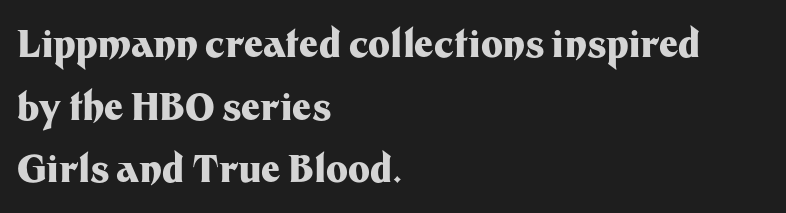
{"serif": "no", "italic": "no", "bold": "yes", "weight": "heavy", "width": "normal", "stroke_contrast": "medium", "x_height": "medium", "monospaced": "no", "underline": "no", "align": "left", "line_spacing": "normal", "line_spacing_ratio": 1.69, "letter_spacing": "normal", "letter_spacing_em": 0.0, "glyph_px": 37}
